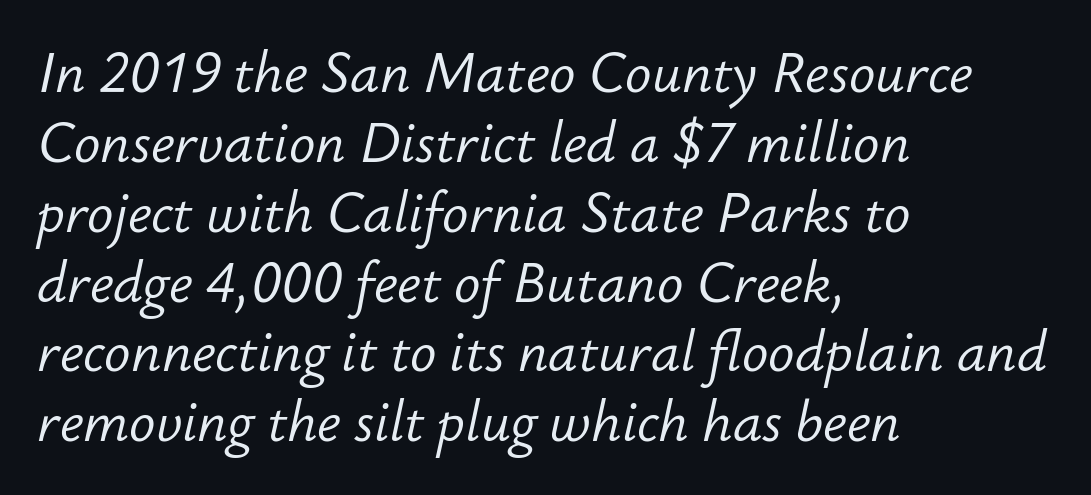
Observe the ordinary spacing: letters are neighbours, not strangers. Normally led — the rows are evenly, conventionally spaced. Teacher's note: observe the even left margin — that is flush-left alignment. Clear beneath every line of the passage. Stems and bowls with no extra thickness — not bold.
